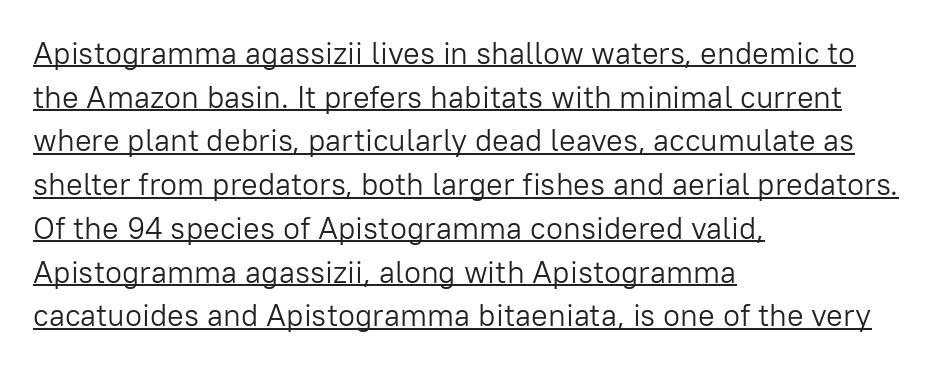
{"serif": "no", "italic": "no", "bold": "no", "weight": "light", "width": "normal", "stroke_contrast": "low", "x_height": "medium", "monospaced": "no", "underline": "yes", "align": "left", "line_spacing": "normal", "line_spacing_ratio": 1.41, "letter_spacing": "normal", "letter_spacing_em": 0.0, "glyph_px": 31}
